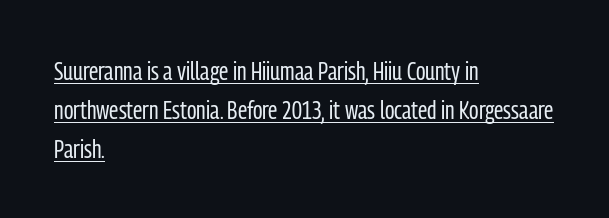
{"italic": "no", "bold": "no", "underline": "yes", "align": "left", "line_spacing": "normal", "line_spacing_ratio": 1.5, "letter_spacing": "normal", "letter_spacing_em": 0.0, "glyph_px": 26}
